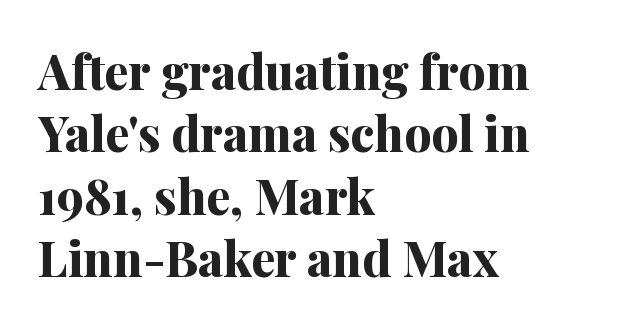
Q: Is the text bold? A: Yes.
Q: Is the text italic (slanted)? A: No, it is upright.
Q: Is the typeface a serif or a sans-serif typeface? A: Serif.
Q: Is the text underlined? A: No.
Q: How is the paragraph aligned? A: Left-aligned.
Q: Is the spacing between letters normal or unusually wide? A: Normal.
Q: Is the spacing between lines tight, normal or loose? A: Normal.
Q: Width (condensed, normal, or wide)? A: Normal.
Q: Stroke contrast? A: Medium.
Q: x-height? A: Medium.
Q: Monospaced? A: No.
